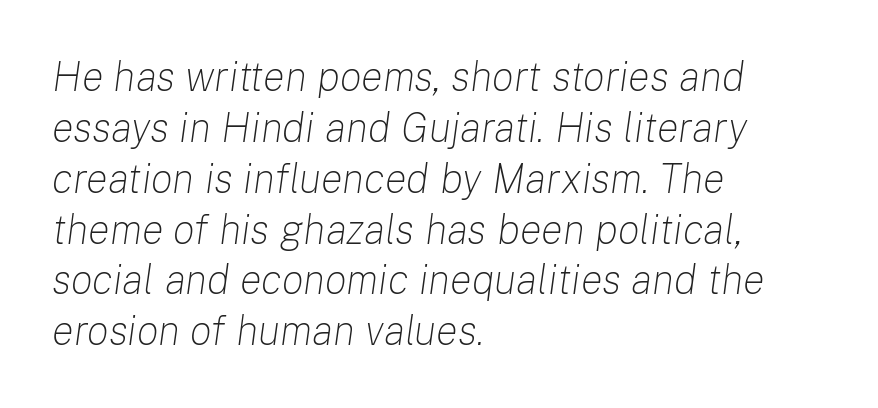
{"italic": "yes", "lean": "right", "slant_degrees": 8, "bold": "no", "weight": "light", "width": "normal", "stroke_contrast": "low", "x_height": "medium", "monospaced": "no", "underline": "no", "align": "left", "line_spacing_ratio": 1.24, "letter_spacing": "normal", "letter_spacing_em": 0.0, "glyph_px": 41}
